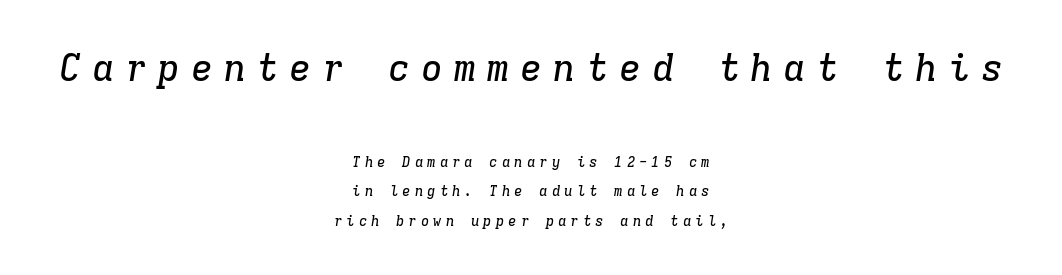
Q: Is the text italic (slanted)? A: Yes, it leans right by about 9 degrees.
Q: Is the typeface a serif or a sans-serif typeface? A: Serif.
Q: Is the text underlined? A: No.
Q: How is the paragraph aligned? A: Centered.
Q: Is the spacing between letters normal or unusually wide? A: Unusually wide.
Q: Is the spacing between lines tight, normal or loose? A: Loose.
Q: Which block of text is set in a larger size, the first (top) or the second (bottom)? A: The first (top) one.
Q: Width (condensed, normal, or wide)? A: Normal.
Q: Stroke contrast? A: Low.
Q: x-height? A: Medium.
Q: Monospaced? A: Yes.
